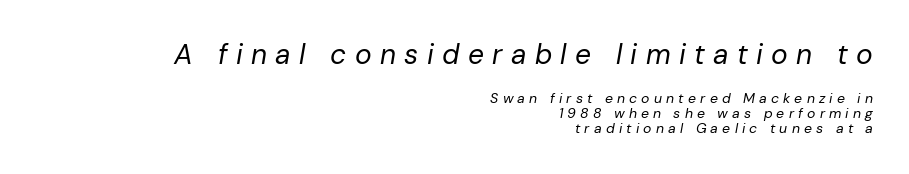
{"italic": "yes", "lean": "right", "slant_degrees": 10, "bold": "no", "weight": "regular", "width": "normal", "stroke_contrast": "low", "x_height": "medium", "monospaced": "no", "underline": "no", "align": "right", "line_spacing": "tight", "line_spacing_ratio": 1.08, "letter_spacing": "wide", "letter_spacing_em": 0.3, "larger_block": "first", "size_ratio": 2.0, "glyph_px": 28}
